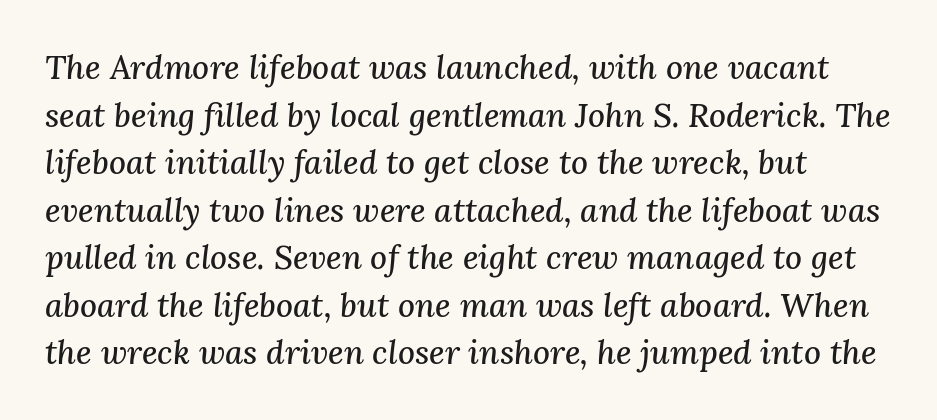
The image shows 33 px serif type, italic (leaning right); set left-aligned, normal line spacing (1.44x), normal letter spacing, not underlined; medium stroke contrast and a medium x-height.
